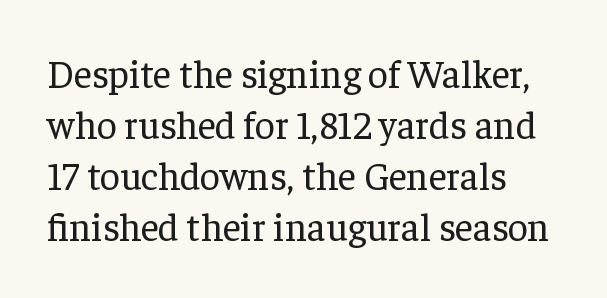
{"serif": "yes", "italic": "no", "bold": "no", "weight": "regular", "width": "normal", "stroke_contrast": "low", "x_height": "medium", "monospaced": "no", "underline": "no", "align": "left", "line_spacing": "normal", "line_spacing_ratio": 1.31, "letter_spacing": "normal", "letter_spacing_em": 0.0, "glyph_px": 39}
